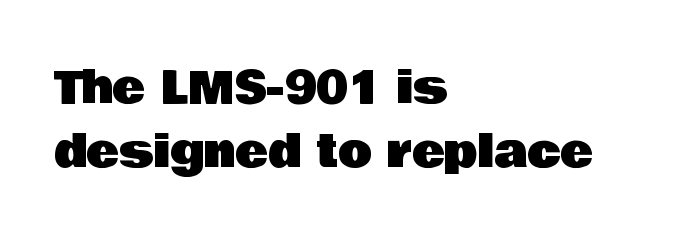
The image shows 44 px sans-serif type, upright; set left-aligned, normal line spacing (1.45x), normal letter spacing, not underlined; low stroke contrast and a large x-height.
